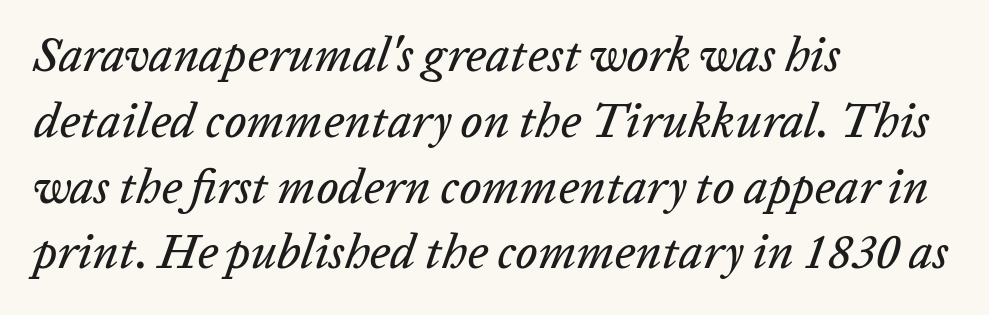
Q: Is the text italic (slanted)? A: Yes, it leans right by about 20 degrees.
Q: Is the text underlined? A: No.
Q: How is the paragraph aligned? A: Left-aligned.
Q: Is the spacing between letters normal or unusually wide? A: Normal.
Q: Is the spacing between lines tight, normal or loose? A: Normal.
Q: Width (condensed, normal, or wide)? A: Normal.
Q: Stroke contrast? A: Low.
Q: x-height? A: Medium.
Q: Monospaced? A: No.
